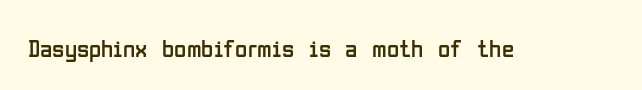
The image shows 25 px text type, upright; set normal letter spacing, not underlined.
